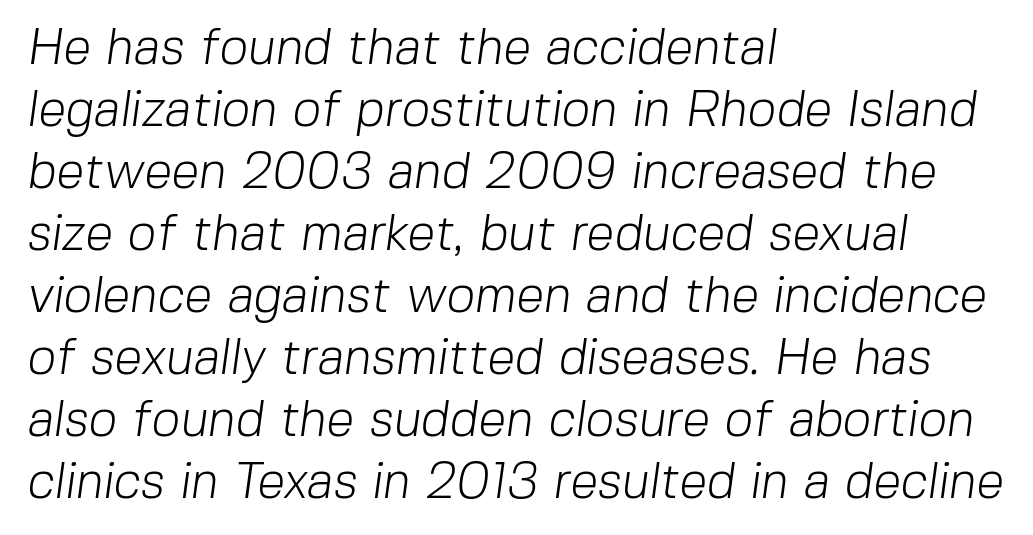
{"serif": "no", "bold": "no", "weight": "light", "width": "normal", "stroke_contrast": "low", "x_height": "medium", "monospaced": "no", "underline": "no", "align": "left", "line_spacing_ratio": 1.24, "letter_spacing": "normal", "letter_spacing_em": 0.0, "glyph_px": 50}
